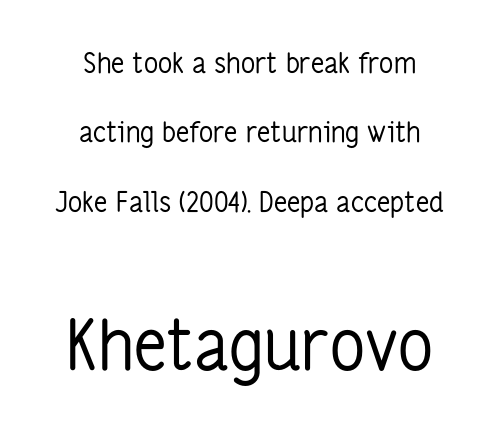
Characters follow at the spacing the type designer built in. Designer's note — italics off, roman on. In terms of leading, this rendering errs on the spacious side. The specimen omits any rule beneath the text block's lines. The strokes carry an ordinary text weight at most. The letters advance in unequal steps, a hallmark of proportional type.
